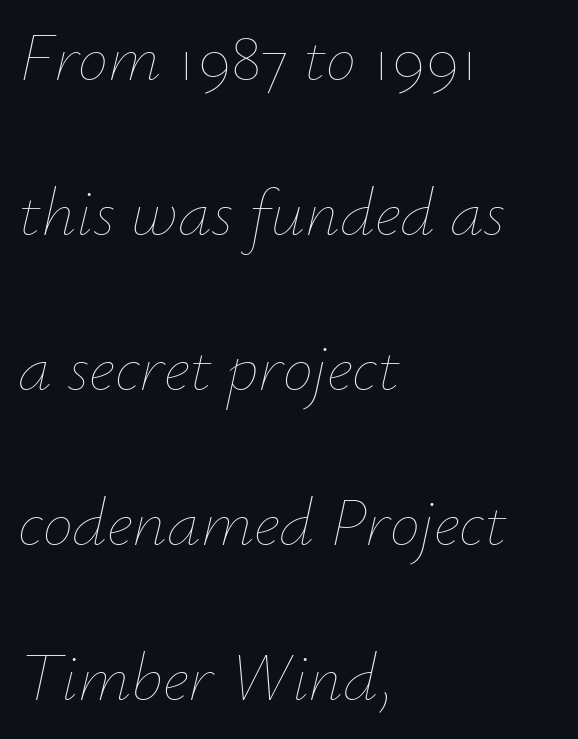
A classic flush-left, rag-right setting is used for this passage. The tracking reads as untouched default to a designer's eye. The weight tops out at a normal text grade. The letters advance in unequal steps, a hallmark of proportional type. A clean baseline with only descenders dipping below it. Baseline-to-baseline distance is far greater than the letter height.
